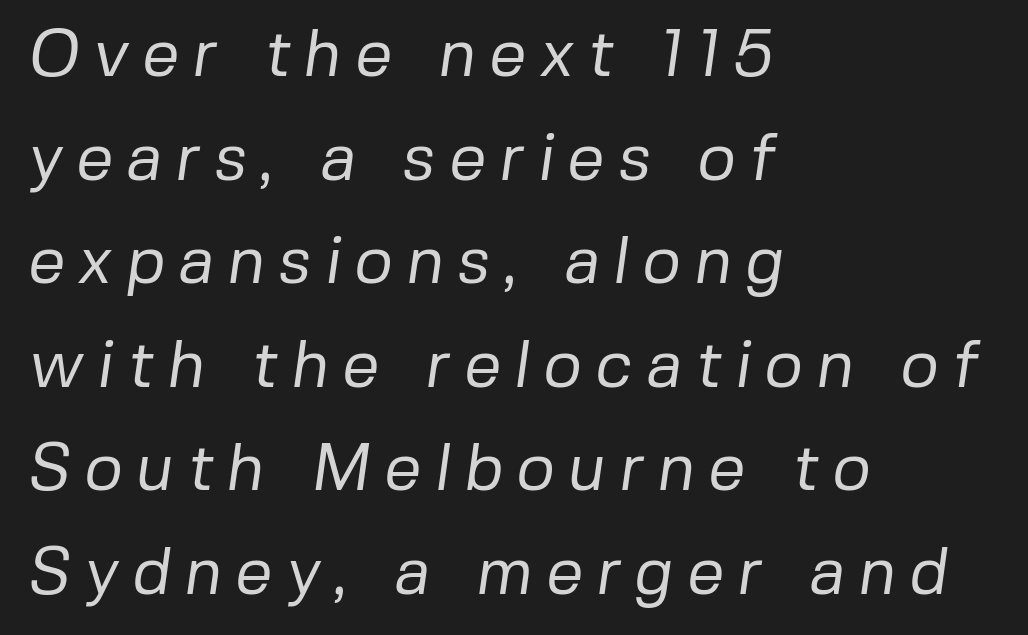
The strip under each line holds only bare page. The passage shown is typed in a proportional face where columns would drift. Is the type heavy? It reads as light-to-regular instead. The line texture is sparse and dotted thanks to wide tracking.
